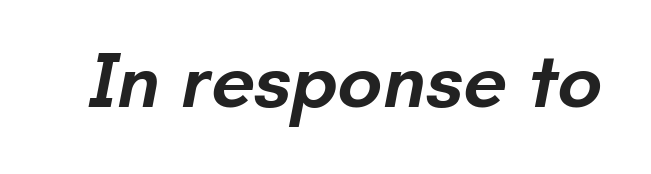
{"serif": "no", "bold": "semi", "weight": "semibold", "width": "normal", "stroke_contrast": "low", "x_height": "small", "monospaced": "no", "underline": "no", "letter_spacing": "normal", "letter_spacing_em": 0.0, "glyph_px": 79}
